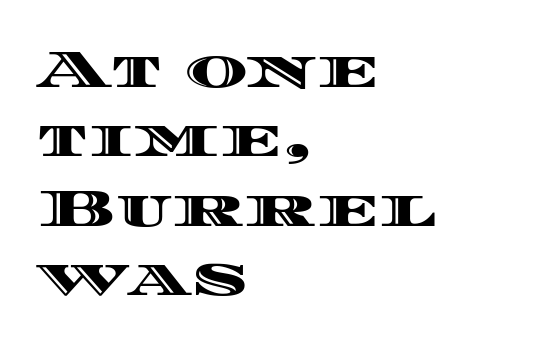
The compositor pushed each line to the left boundary. Nobody drew a line under any word here. This sample uses plain, unmodified letter spacing. What's the leading like? Ordinary, nothing unusual. A typesetter would call this proportional, since set widths differ per character. Is there any slant? The stems are plumb.
